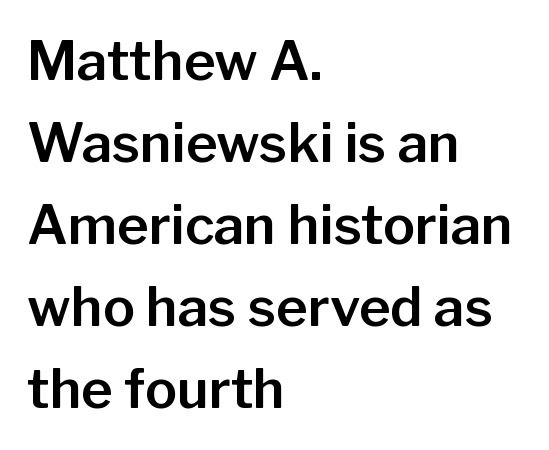
Q: Is the text italic (slanted)? A: No, it is upright.
Q: Is the typeface a serif or a sans-serif typeface? A: Sans-serif.
Q: Is the text underlined? A: No.
Q: How is the paragraph aligned? A: Left-aligned.
Q: Is the spacing between letters normal or unusually wide? A: Normal.
Q: Is the spacing between lines tight, normal or loose? A: Normal.
Q: Width (condensed, normal, or wide)? A: Normal.
Q: Stroke contrast? A: Low.
Q: x-height? A: Medium.
Q: Monospaced? A: No.
